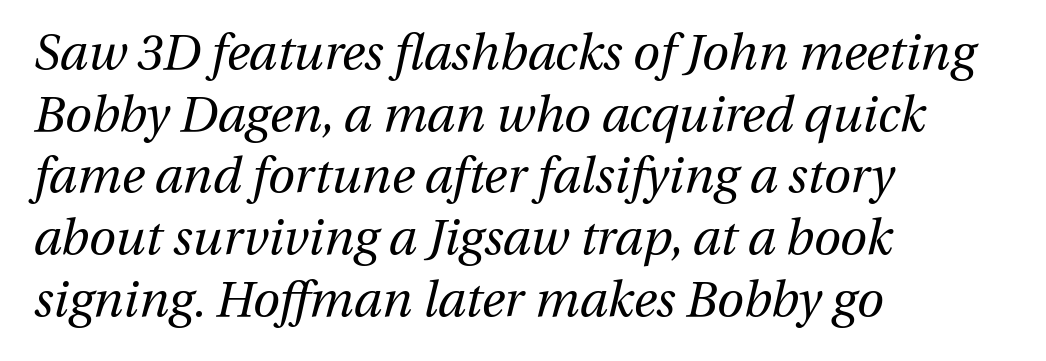
{"italic": "yes", "lean": "right", "slant_degrees": 13, "bold": "no", "weight": "regular", "width": "normal", "stroke_contrast": "medium", "x_height": "medium", "monospaced": "no", "underline": "no", "align": "left", "line_spacing": "normal", "line_spacing_ratio": 1.26, "letter_spacing": "normal", "letter_spacing_em": 0.0, "glyph_px": 49}
